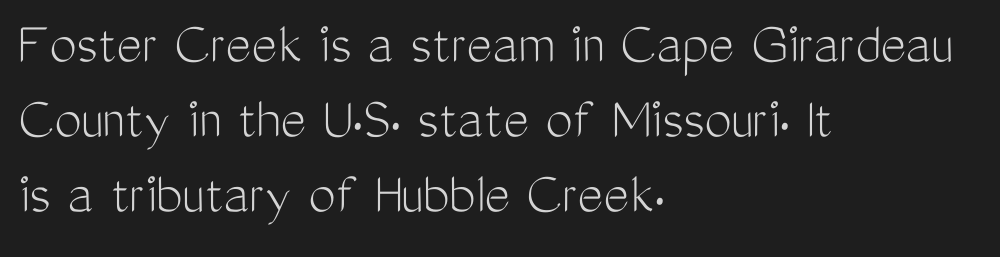
Q: Is the text bold? A: No.
Q: Is the text italic (slanted)? A: No, it is upright.
Q: Is the typeface a serif or a sans-serif typeface? A: Sans-serif.
Q: Is the text underlined? A: No.
Q: How is the paragraph aligned? A: Left-aligned.
Q: Is the spacing between letters normal or unusually wide? A: Normal.
Q: Width (condensed, normal, or wide)? A: Condensed.
Q: Stroke contrast? A: Medium.
Q: x-height? A: Medium.
Q: Monospaced? A: No.
